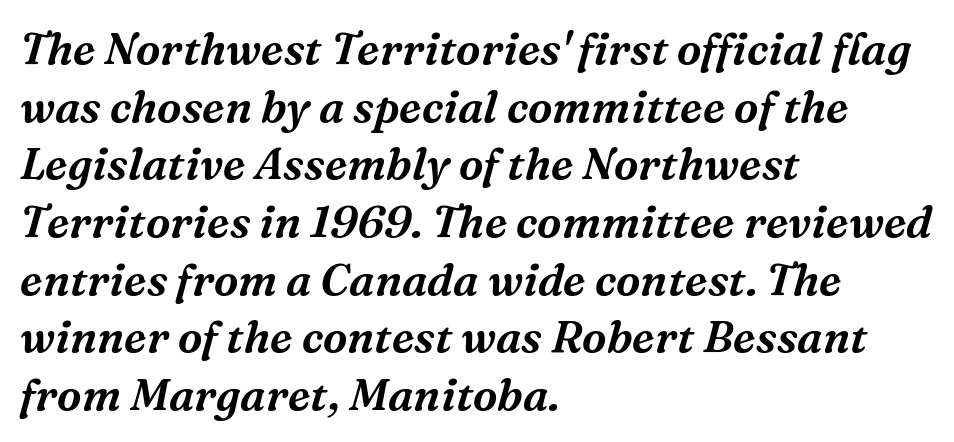
The setting favours the left margin, as ordinary paragraphs usually do. You can tell from the footed stems that serif type was used. Think of a printed novel: that variable character pitch is what you see here. How are the letters spaced? Ordinarily, with no added tracking. Reading down the column, the eye jumps a familiar distance to each next line. The specimen omits any rule beneath the text block's lines.
